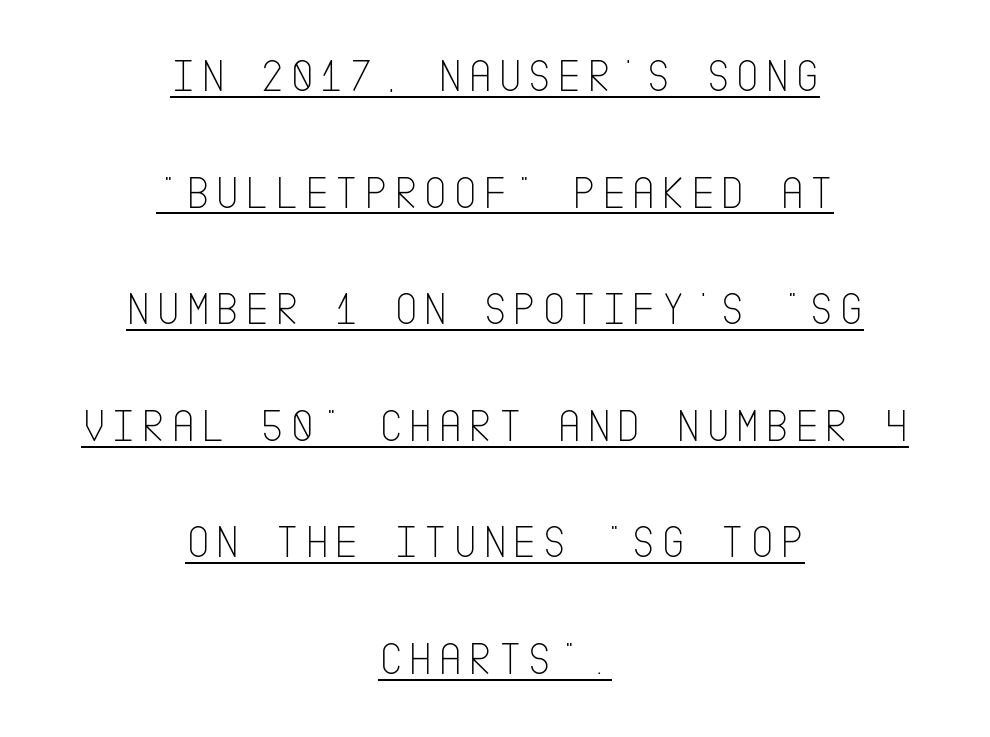
Q: Is the text bold? A: No.
Q: Is the text italic (slanted)? A: No, it is upright.
Q: Is the typeface a serif or a sans-serif typeface? A: Sans-serif.
Q: Is the text underlined? A: Yes.
Q: How is the paragraph aligned? A: Centered.
Q: Is the spacing between lines tight, normal or loose? A: Loose.
Q: Width (condensed, normal, or wide)? A: Condensed.
Q: Stroke contrast? A: Low.
Q: x-height? A: Large.
